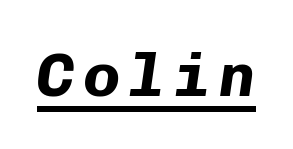
{"italic": "yes", "lean": "right", "slant_degrees": 8, "bold": "yes", "weight": "bold", "width": "normal", "stroke_contrast": "low", "x_height": "medium", "monospaced": "yes", "underline": "yes", "glyph_px": 62}
